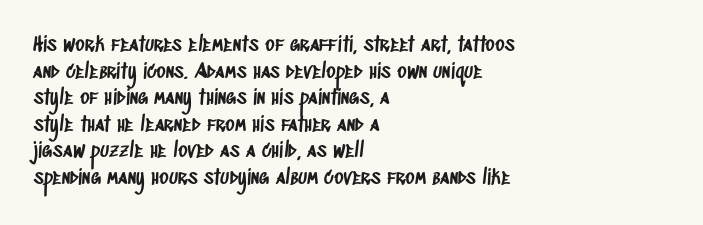
The image shows 20 px text type; set left-aligned, normal line spacing (1.33x), normal letter spacing, not underlined.
